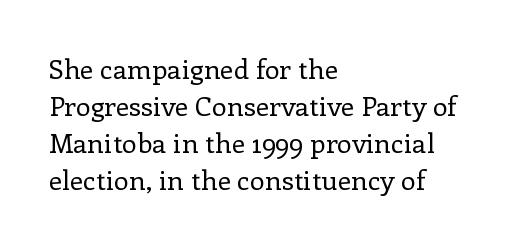
Reading down the block, your eye returns to a fixed left position each line. Tall strokes in this sample are plumb rather than angled. The rendering uses a moderate line-height, typical for paragraphs. This is not heavy type; no bold has been used. Any mark beneath the type? The region is blank. Each word holds together tightly as a unit, with standard inter-letter gaps.
